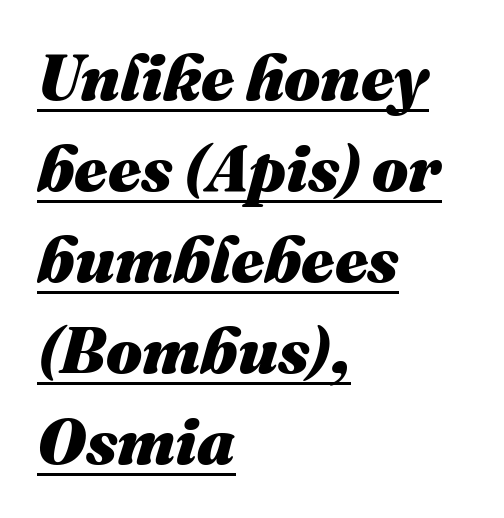
All the whitespace from short lines collects on the right. Compared with an ordinary text face, these strokes are far heavier — a full bold. The lettering is marked with a stroke running underneath it. Successive baselines arrive at the customary interval. Is the letter spacing exaggerated? No — it looks like the ordinary default.
